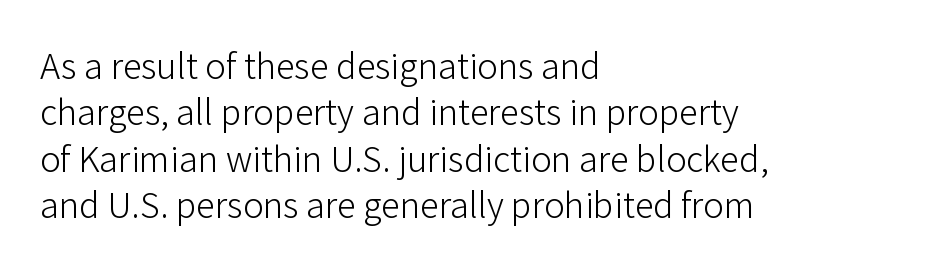
Q: Is the text bold? A: No.
Q: Is the text italic (slanted)? A: No, it is upright.
Q: Is the typeface a serif or a sans-serif typeface? A: Sans-serif.
Q: Is the text underlined? A: No.
Q: How is the paragraph aligned? A: Left-aligned.
Q: Is the spacing between letters normal or unusually wide? A: Normal.
Q: Width (condensed, normal, or wide)? A: Normal.
Q: Stroke contrast? A: Low.
Q: x-height? A: Medium.
Q: Monospaced? A: No.
